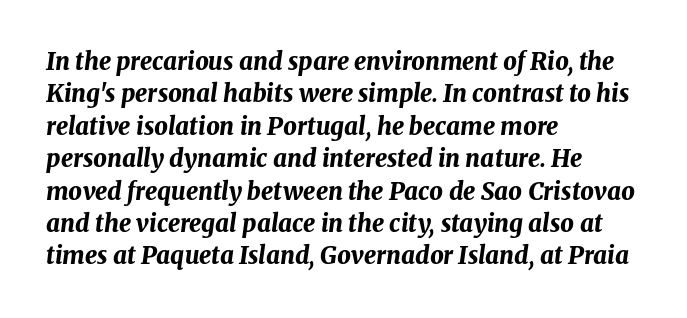
Q: Is the text bold? A: Yes.
Q: Is the text italic (slanted)? A: Yes, it leans right by about 8 degrees.
Q: Is the text underlined? A: No.
Q: How is the paragraph aligned? A: Left-aligned.
Q: Is the spacing between letters normal or unusually wide? A: Normal.
Q: Is the spacing between lines tight, normal or loose? A: Normal.
